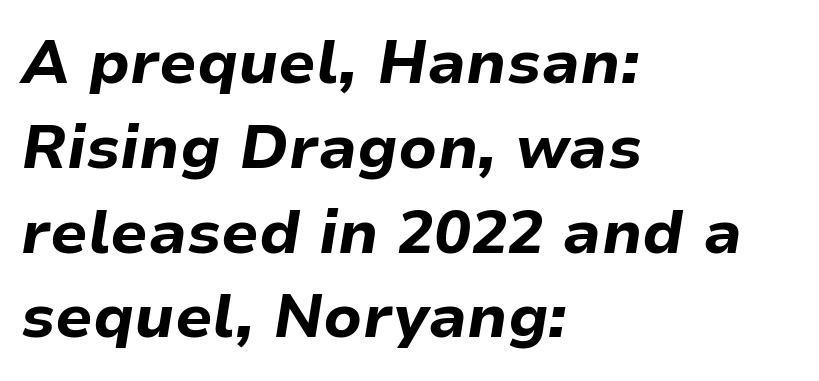
{"italic": "yes", "lean": "right", "slant_degrees": 9, "bold": "yes", "weight": "bold", "width": "normal", "stroke_contrast": "low", "x_height": "medium", "monospaced": "no", "underline": "no", "align": "left", "line_spacing": "normal", "line_spacing_ratio": 1.39, "letter_spacing": "normal", "letter_spacing_em": 0.0, "glyph_px": 61}
